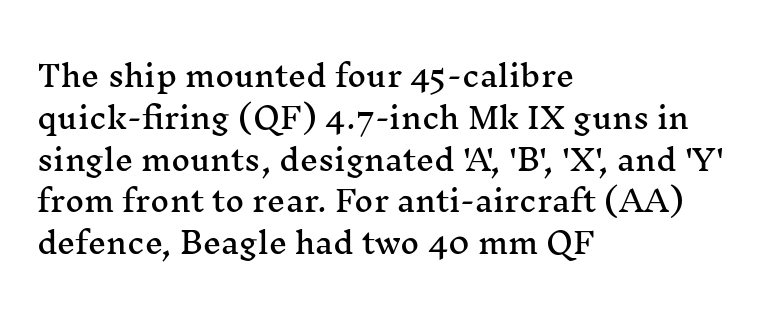
Q: Is the text italic (slanted)? A: No, it is upright.
Q: Is the typeface a serif or a sans-serif typeface? A: Serif.
Q: Is the text underlined? A: No.
Q: How is the paragraph aligned? A: Left-aligned.
Q: Is the spacing between letters normal or unusually wide? A: Normal.
Q: Is the spacing between lines tight, normal or loose? A: Normal.
Q: Width (condensed, normal, or wide)? A: Wide.
Q: Stroke contrast? A: Medium.
Q: x-height? A: Medium.
Q: Monospaced? A: No.
